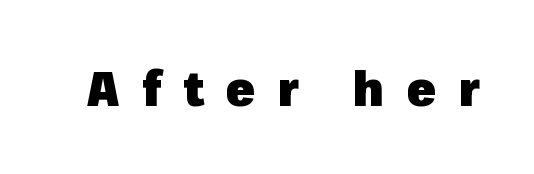
The letters are spread apart with noticeably loose tracking. This sample uses a sans-serif face. Any mark beneath the type? The region is blank. Every character sits straight up, as roman type does. Think of a printed novel: that variable character pitch is what you see here. Heavy, bold letterforms.
